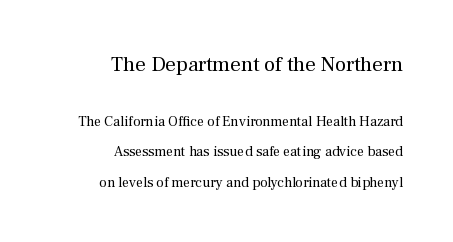
{"italic": "no", "bold": "no", "underline": "no", "align": "right", "line_spacing": "loose", "line_spacing_ratio": 2.16, "letter_spacing": "normal", "letter_spacing_em": 0.0, "larger_block": "first", "size_ratio": 1.5, "glyph_px": 21}
